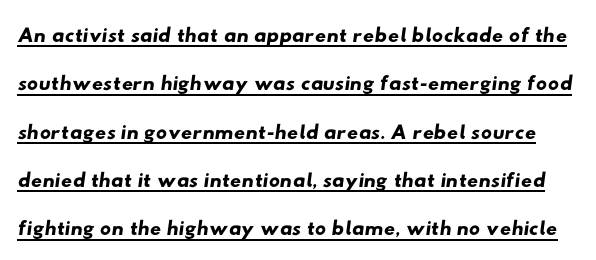
{"serif": "no", "width": "wide", "stroke_contrast": "low", "x_height": "small", "monospaced": "no", "underline": "yes", "line_spacing": "normal", "line_spacing_ratio": 1.56, "letter_spacing": "normal", "letter_spacing_em": 0.0, "glyph_px": 31}
